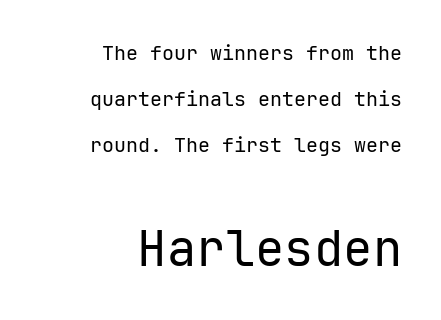
The lines are spread far apart with generous leading. In this sample the second text group is rendered at the bigger scale. These lines are set flush right with a ragged left edge. Beneath every word, the page is bare.
